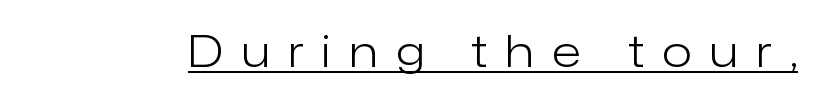
Q: Is the text bold? A: No.
Q: Is the text italic (slanted)? A: No, it is upright.
Q: Is the typeface a serif or a sans-serif typeface? A: Sans-serif.
Q: Is the text underlined? A: Yes.
Q: Is the spacing between letters normal or unusually wide? A: Unusually wide.
Q: Width (condensed, normal, or wide)? A: Normal.
Q: Stroke contrast? A: Low.
Q: x-height? A: Medium.
Q: Monospaced? A: No.
